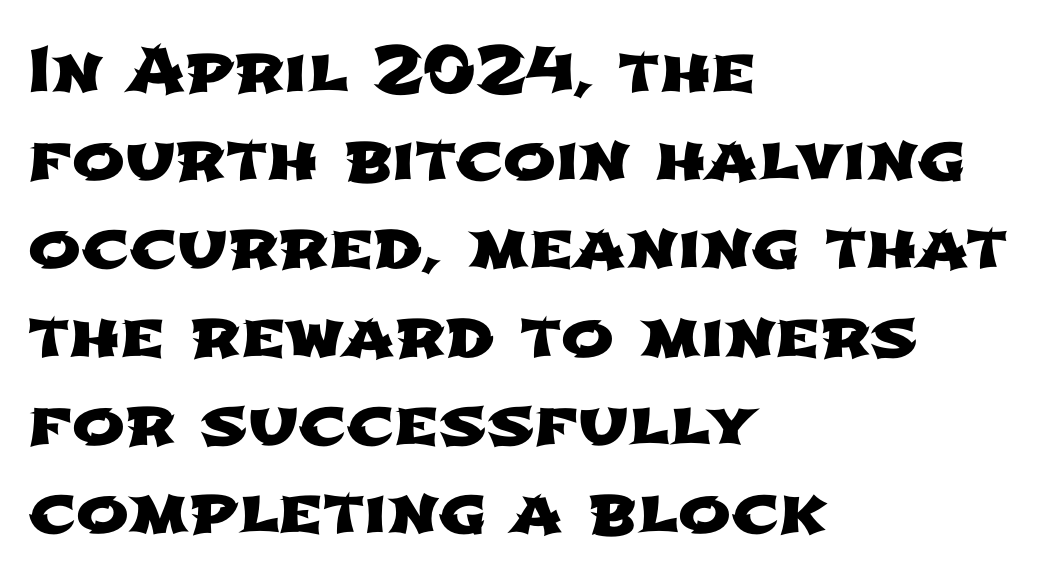
The image shows 63 px wide sans-serif type; set left-aligned, normal line spacing (1.4x), normal letter spacing, not underlined; low stroke contrast and a medium x-height.
